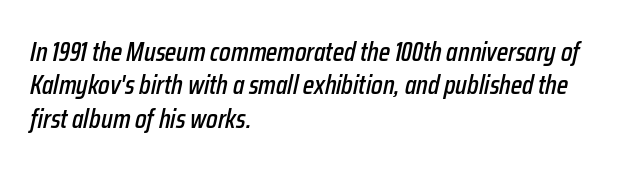
Q: Is the text italic (slanted)? A: Yes, it leans right by about 12 degrees.
Q: Is the text underlined? A: No.
Q: How is the paragraph aligned? A: Left-aligned.
Q: Is the spacing between letters normal or unusually wide? A: Normal.
